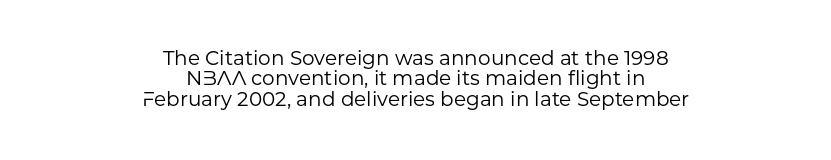
{"italic": "no", "bold": "no", "underline": "no", "align": "center", "line_spacing": "tight", "line_spacing_ratio": 1.02, "letter_spacing": "normal", "letter_spacing_em": 0.0, "glyph_px": 20}
